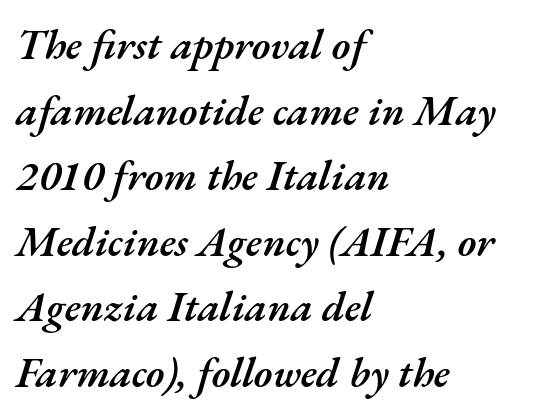
Q: Is the text bold? A: Semi-bold.
Q: Is the text italic (slanted)? A: Yes, it leans right by about 17 degrees.
Q: Is the text underlined? A: No.
Q: How is the paragraph aligned? A: Left-aligned.
Q: Is the spacing between letters normal or unusually wide? A: Normal.
Q: Is the spacing between lines tight, normal or loose? A: Normal.
Q: Width (condensed, normal, or wide)? A: Normal.
Q: Stroke contrast? A: Medium.
Q: x-height? A: Small.
Q: Monospaced? A: No.
